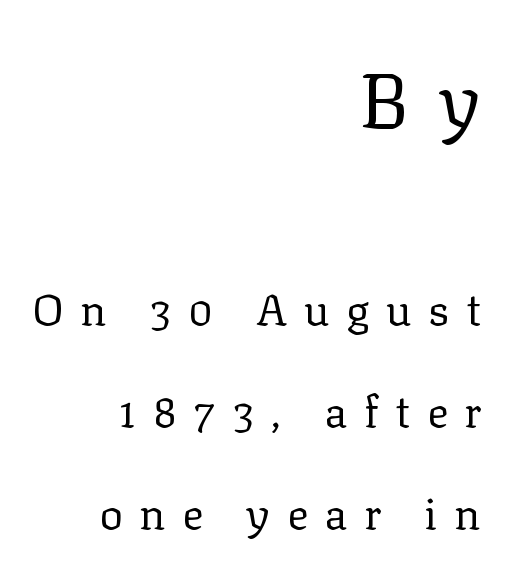
The image shows 77 px regular-weight serif type, upright; set right-aligned, loose line spacing (2.31x), unusually wide letter spacing (+0.38 em), not underlined; the first (top) block is 1.75x larger; low stroke contrast and a medium x-height.
